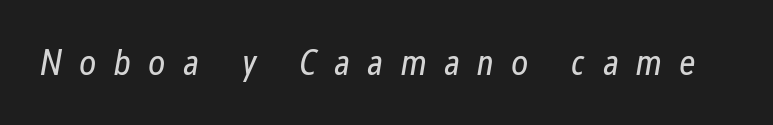
Italic? Definitely — the glyphs are oblique. Stems and bowls with no extra thickness — not bold. The letters advance in unequal steps, a hallmark of proportional type. Rule under the text: the space is simply empty.
